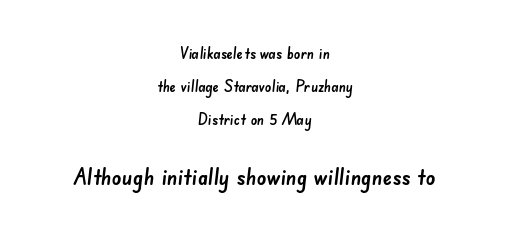
{"underline": "no", "align": "center", "line_spacing": "loose", "line_spacing_ratio": 2.05, "letter_spacing": "normal", "letter_spacing_em": 0.0, "larger_block": "second", "size_ratio": 1.5, "glyph_px": 24}
